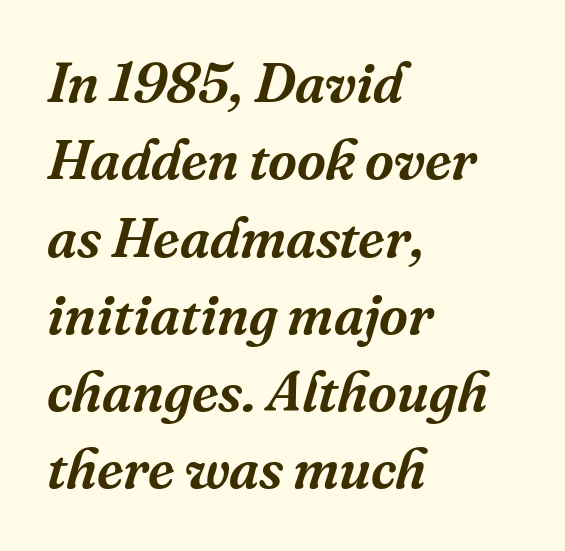
The horizontal fit of the characters is conventional and even. Does the type have serifs? Yes, each stem ends in a small foot. You can tell it's italic because the verticals aren't actually vertical. The paragraph shown leans on its left margin. A clean baseline with only descenders dipping below it.
